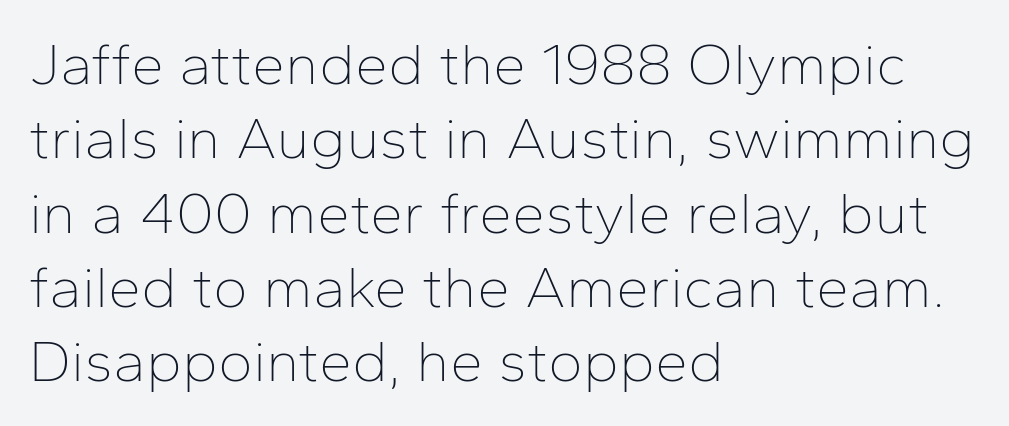
Think of a printed novel: that variable character pitch is what you see here. It's the straight-up-and-down kind of type. The face looks like a standard text weight, possibly lighter. This sample uses a sans-serif face. In CSS terms this would be text-align: left. Underline: absent.
